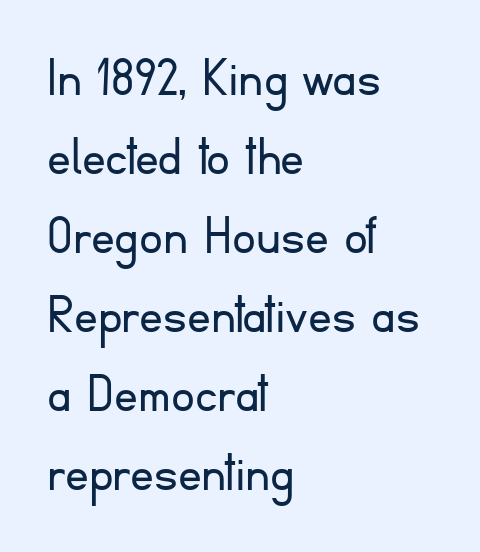
Q: Is the text bold? A: No.
Q: Is the text italic (slanted)? A: No, it is upright.
Q: Is the typeface a serif or a sans-serif typeface? A: Sans-serif.
Q: Is the text underlined? A: No.
Q: How is the paragraph aligned? A: Left-aligned.
Q: Is the spacing between letters normal or unusually wide? A: Normal.
Q: Is the spacing between lines tight, normal or loose? A: Normal.
Q: Width (condensed, normal, or wide)? A: Normal.
Q: Stroke contrast? A: Low.
Q: x-height? A: Small.
Q: Monospaced? A: No.
